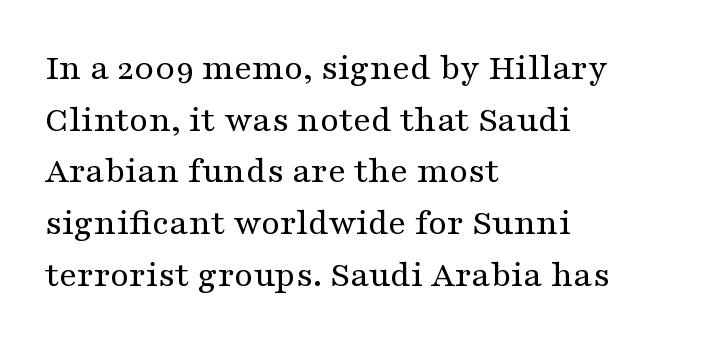
Q: Is the text bold? A: No.
Q: Is the text italic (slanted)? A: No, it is upright.
Q: Is the typeface a serif or a sans-serif typeface? A: Serif.
Q: Is the text underlined? A: No.
Q: How is the paragraph aligned? A: Left-aligned.
Q: Is the spacing between letters normal or unusually wide? A: Normal.
Q: Is the spacing between lines tight, normal or loose? A: Normal.
Q: Width (condensed, normal, or wide)? A: Wide.
Q: Stroke contrast? A: Medium.
Q: x-height? A: Medium.
Q: Monospaced? A: No.
